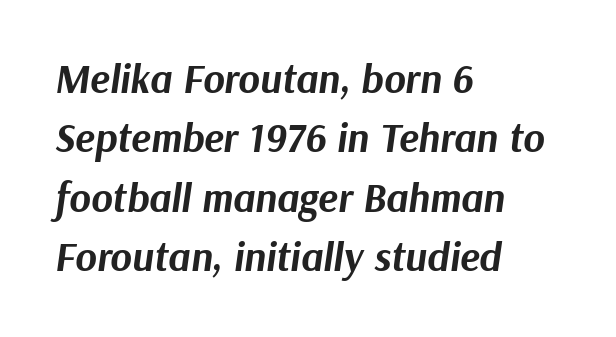
{"italic": "yes", "lean": "right", "slant_degrees": 9, "bold": "yes", "weight": "bold", "width": "normal", "stroke_contrast": "medium", "x_height": "medium", "monospaced": "no", "underline": "no", "align": "left", "line_spacing": "normal", "line_spacing_ratio": 1.45, "letter_spacing": "normal", "letter_spacing_em": 0.0, "glyph_px": 41}
